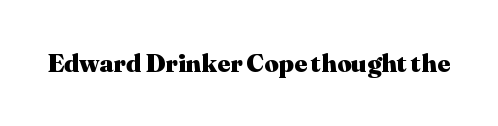
Underlining? Definitely not there. Strong, thick strokes mark this as bold type. This sample uses an upright cut, with every glyph sitting square on the baseline. A typesetter would call this zero additional tracking.
